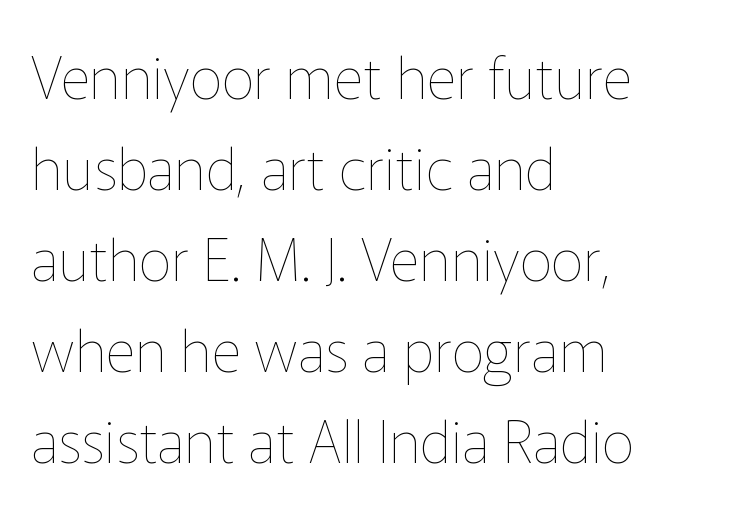
Q: Is the text bold? A: No.
Q: Is the text italic (slanted)? A: No, it is upright.
Q: Is the text underlined? A: No.
Q: How is the paragraph aligned? A: Left-aligned.
Q: Is the spacing between letters normal or unusually wide? A: Normal.
Q: Is the spacing between lines tight, normal or loose? A: Normal.
Q: Width (condensed, normal, or wide)? A: Normal.
Q: Stroke contrast? A: Low.
Q: x-height? A: Medium.
Q: Monospaced? A: No.
